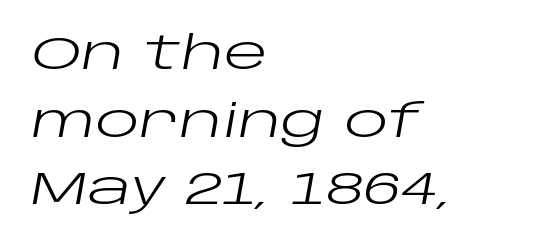
The foot of each line stays bare and open. A typesetter would mark this as italic. The typesetting does not lean heavy: it is not bold. The letterforms sit shoulder to shoulder at normal distance. This sample has the flowing, uneven cadence of proportional lettering.
